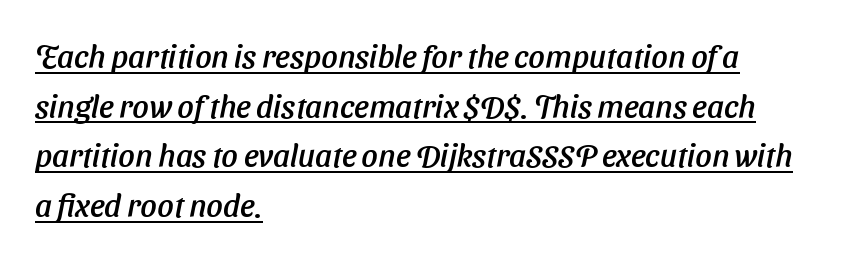
Q: Is the text italic (slanted)? A: Yes, it leans right by about 11 degrees.
Q: Is the text underlined? A: Yes.
Q: How is the paragraph aligned? A: Left-aligned.
Q: Is the spacing between letters normal or unusually wide? A: Normal.
Q: Is the spacing between lines tight, normal or loose? A: Normal.
Q: Width (condensed, normal, or wide)? A: Normal.
Q: Stroke contrast? A: Low.
Q: x-height? A: Medium.
Q: Monospaced? A: No.
